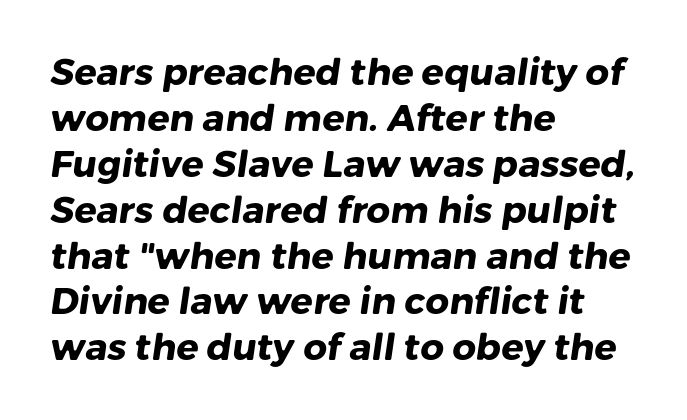
The image shows 37 px heavy sans-serif type; set left-aligned, line spacing 1.24x, normal letter spacing, not underlined; low stroke contrast and a medium x-height.
